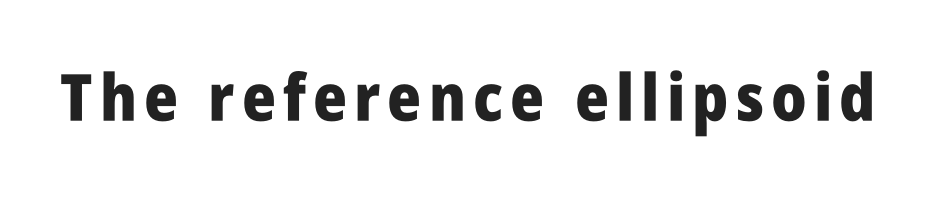
{"serif": "no", "italic": "no", "bold": "yes", "weight": "heavy", "width": "condensed", "stroke_contrast": "low", "x_height": "large", "monospaced": "no", "underline": "no", "glyph_px": 65}
